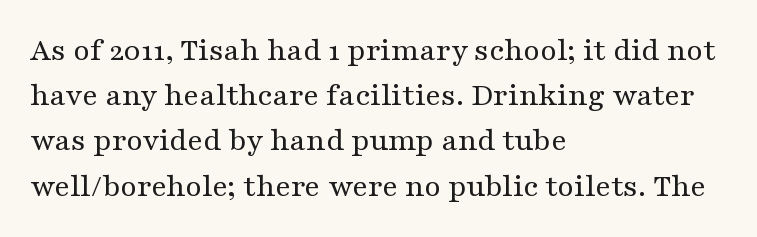
{"serif": "yes", "italic": "no", "bold": "no", "weight": "regular", "width": "wide", "stroke_contrast": "medium", "x_height": "medium", "monospaced": "no", "underline": "no", "align": "left", "line_spacing": "normal", "line_spacing_ratio": 1.37, "letter_spacing": "normal", "letter_spacing_em": 0.0, "glyph_px": 33}
